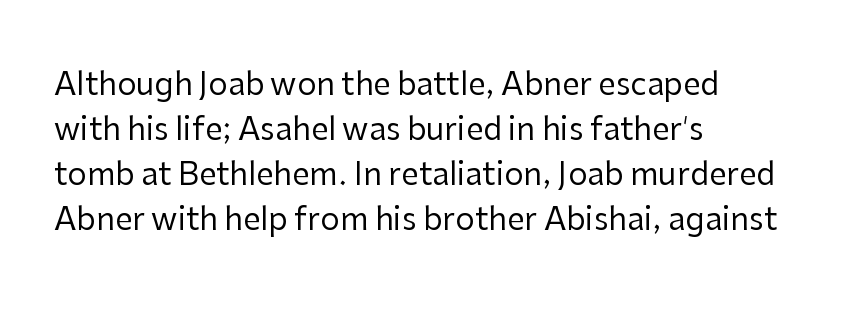
The image shows 31 px regular-weight sans-serif type, upright; set left-aligned, normal line spacing (1.45x), normal letter spacing, not underlined; low stroke contrast and a medium x-height.
